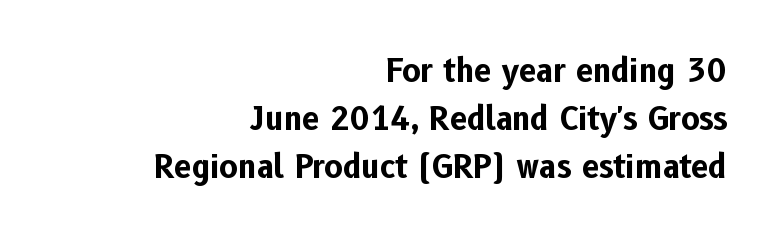
{"serif": "no", "italic": "no", "bold": "yes", "weight": "bold", "width": "normal", "stroke_contrast": "low", "x_height": "medium", "monospaced": "no", "underline": "no", "align": "right", "line_spacing": "normal", "line_spacing_ratio": 1.55, "letter_spacing": "normal", "letter_spacing_em": 0.0, "glyph_px": 31}
